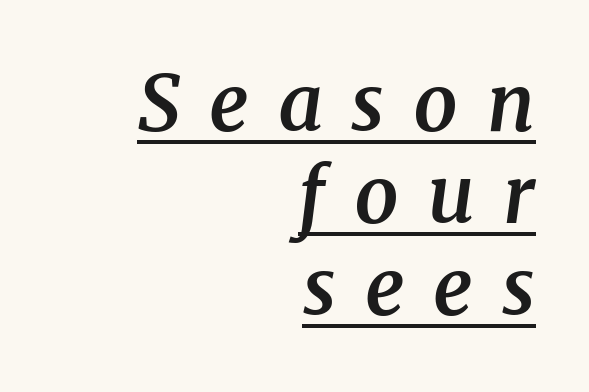
{"serif": "yes", "italic": "yes", "lean": "right", "slant_degrees": 8, "bold": "semi", "weight": "semibold", "width": "normal", "stroke_contrast": "medium", "x_height": "medium", "monospaced": "no", "underline": "yes", "align": "right", "line_spacing_ratio": 1.18, "letter_spacing": "wide", "letter_spacing_em": 0.37, "glyph_px": 78}
